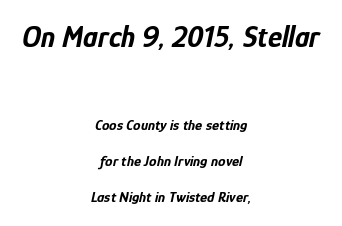
{"italic": "yes", "lean": "right", "slant_degrees": 12, "bold": "yes", "weight": "bold", "width": "condensed", "stroke_contrast": "low", "x_height": "medium", "monospaced": "no", "underline": "no", "align": "center", "line_spacing": "loose", "line_spacing_ratio": 2.4, "letter_spacing": "normal", "letter_spacing_em": 0.0, "larger_block": "first", "size_ratio": 2.0, "glyph_px": 30}
